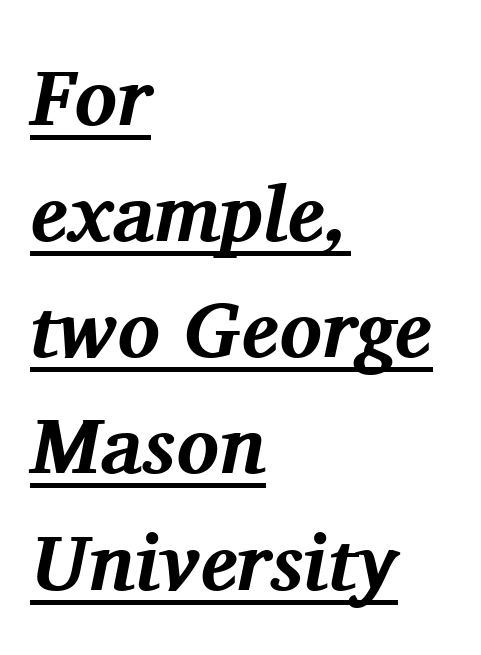
Q: Is the text bold? A: Yes.
Q: Is the text italic (slanted)? A: Yes, it leans right by about 11 degrees.
Q: Is the typeface a serif or a sans-serif typeface? A: Serif.
Q: Is the text underlined? A: Yes.
Q: How is the paragraph aligned? A: Left-aligned.
Q: Is the spacing between letters normal or unusually wide? A: Normal.
Q: Is the spacing between lines tight, normal or loose? A: Normal.
Q: Width (condensed, normal, or wide)? A: Normal.
Q: Stroke contrast? A: Medium.
Q: x-height? A: Medium.
Q: Monospaced? A: No.
